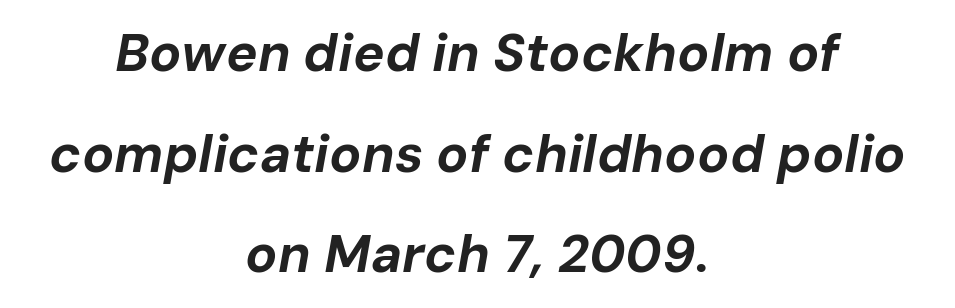
The image shows 53 px bold type, italic (leaning right); set centered, loose line spacing (1.9x), normal letter spacing, not underlined; low stroke contrast and a medium x-height.
